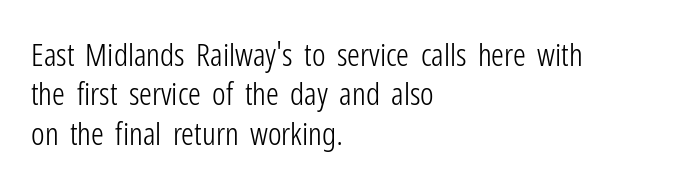
The face used here is rendered with its standard letterfit. The letters stand upright; this is a roman face. Only glyphs here, with clear space below each row. The cut favours lightness, reaching ordinary text weight at its darkest.
